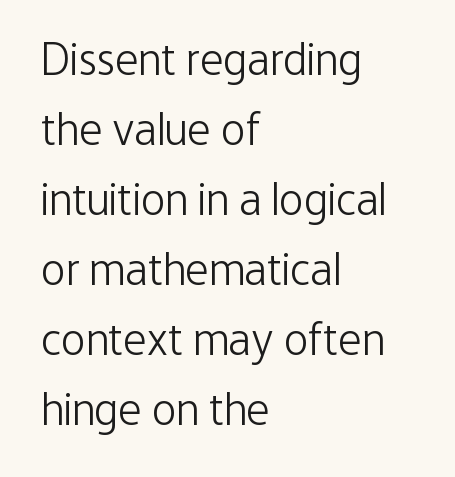
Interline gaps are of average width in this sample. Do the characters align in a grid? No, the font is proportional. Letter spacing: default. I'd call this a sans setting — the letters go barefoot. It's the straight-up-and-down kind of type. The strokes carry an ordinary text weight at most.
